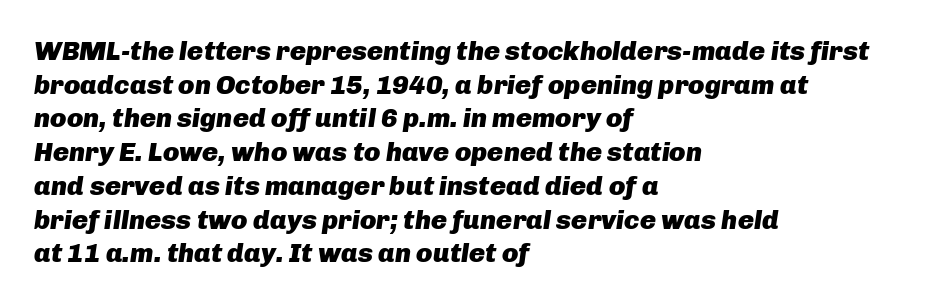
{"italic": "yes", "lean": "right", "slant_degrees": 8, "bold": "yes", "underline": "no", "align": "left", "line_spacing": "normal", "line_spacing_ratio": 1.25, "letter_spacing": "normal", "letter_spacing_em": 0.0, "glyph_px": 27}
